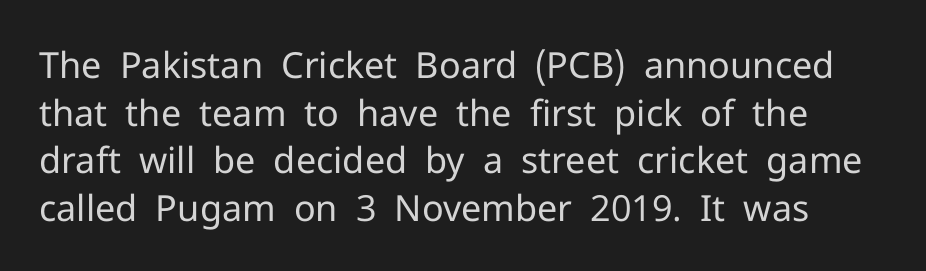
The image shows 36 px regular-weight sans-serif type, upright; set normal line spacing (1.32x), normal letter spacing, not underlined; low stroke contrast and a medium x-height.
